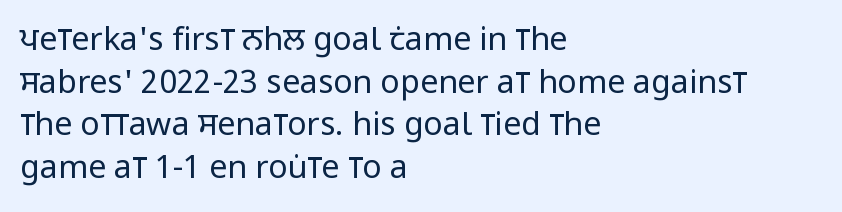
The image shows 32 px regular-weight, condensed sans-serif type, upright; set left-aligned, normal line spacing (1.33x), normal letter spacing, not underlined; low stroke contrast and a large x-height.
